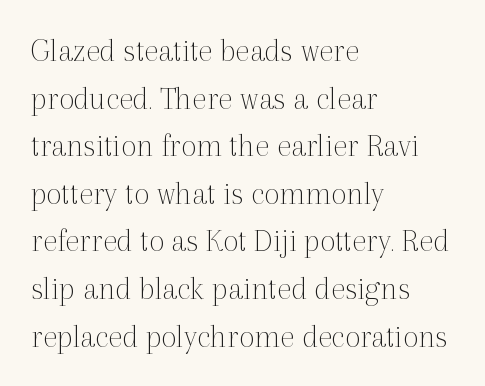
Q: Is the text bold? A: No.
Q: Is the text italic (slanted)? A: No, it is upright.
Q: Is the typeface a serif or a sans-serif typeface? A: Serif.
Q: Is the text underlined? A: No.
Q: How is the paragraph aligned? A: Left-aligned.
Q: Is the spacing between letters normal or unusually wide? A: Normal.
Q: Is the spacing between lines tight, normal or loose? A: Normal.
Q: Width (condensed, normal, or wide)? A: Normal.
Q: x-height? A: Medium.
Q: Monospaced? A: No.
